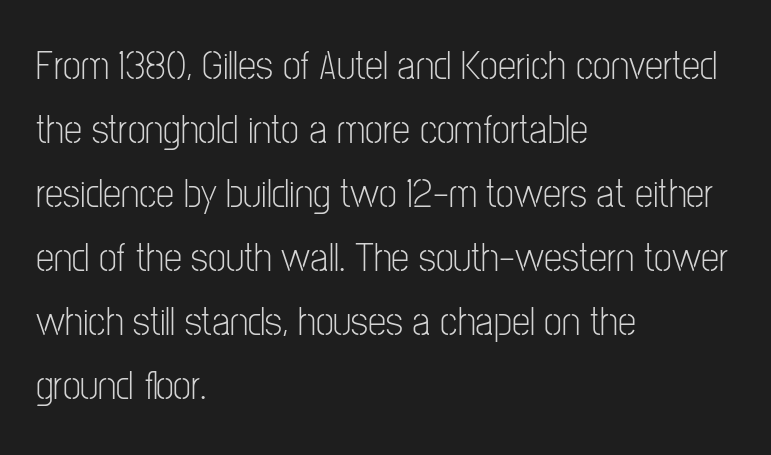
{"serif": "no", "italic": "no", "bold": "no", "weight": "light", "width": "condensed", "stroke_contrast": "low", "x_height": "medium", "monospaced": "no", "underline": "no", "align": "left", "line_spacing": "normal", "line_spacing_ratio": 1.56, "letter_spacing": "normal", "letter_spacing_em": 0.0, "glyph_px": 41}
